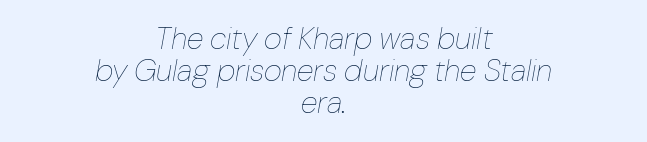
The image shows 31 px thin type, italic (leaning right); set centered, tight line spacing (1.04x), normal letter spacing, not underlined; low stroke contrast and a medium x-height.
